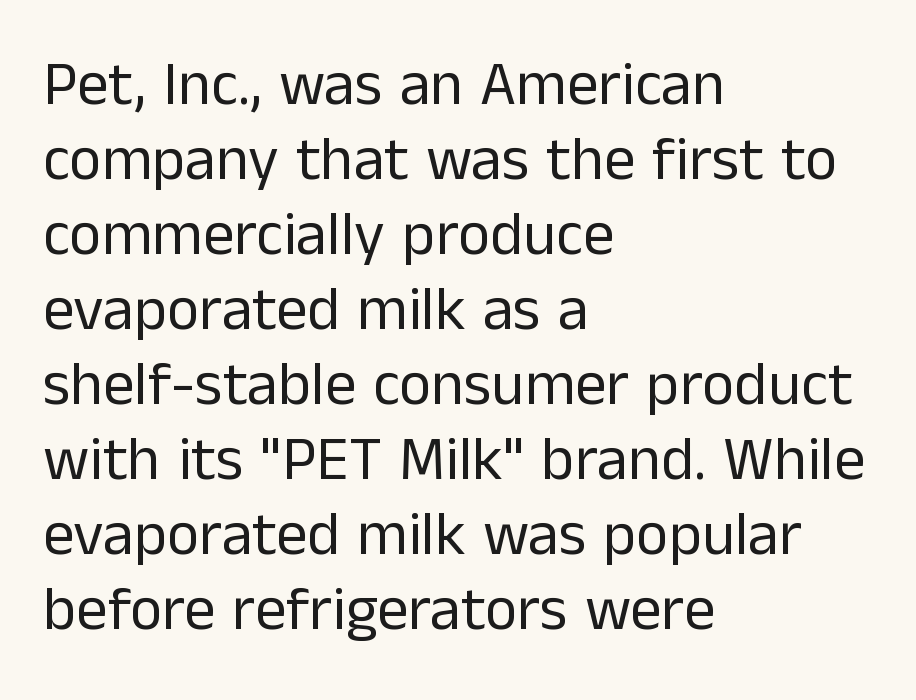
Q: Is the text bold? A: No.
Q: Is the text italic (slanted)? A: No, it is upright.
Q: Is the typeface a serif or a sans-serif typeface? A: Sans-serif.
Q: Is the text underlined? A: No.
Q: How is the paragraph aligned? A: Left-aligned.
Q: Is the spacing between letters normal or unusually wide? A: Normal.
Q: Width (condensed, normal, or wide)? A: Normal.
Q: Stroke contrast? A: Low.
Q: x-height? A: Medium.
Q: Monospaced? A: No.
